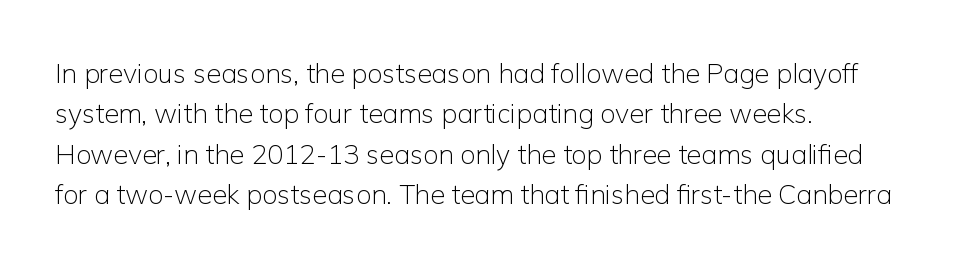
The passage shown stacks its lines at a standard gap. Students, note that the glyphs here touch the page at normal intervals. This reads as an unemphasized weight, regular at the heaviest. Typeset ragged right — the left edge is the straight one. No italicization has been applied; the sample stays upright.
